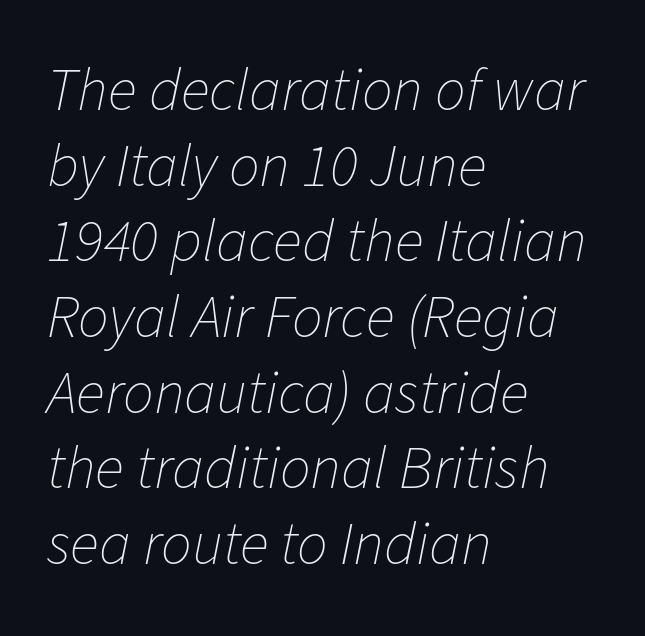
Do the characters align in a grid? No, the font is proportional. The area under the type is left untouched. When letters slant like this, we call the style italic. Ink coverage per letter is moderate at most. The horizontal fit of the characters is conventional and even.
